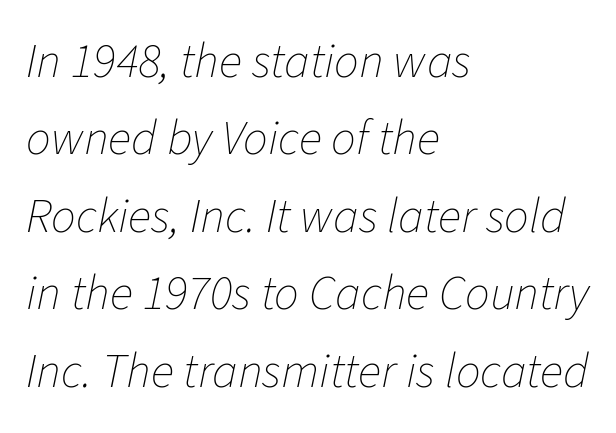
{"italic": "yes", "lean": "right", "slant_degrees": 11, "bold": "no", "weight": "thin", "width": "normal", "stroke_contrast": "low", "x_height": "medium", "monospaced": "no", "underline": "no", "align": "left", "line_spacing": "normal", "line_spacing_ratio": 1.58, "letter_spacing": "normal", "letter_spacing_em": 0.0, "glyph_px": 49}
